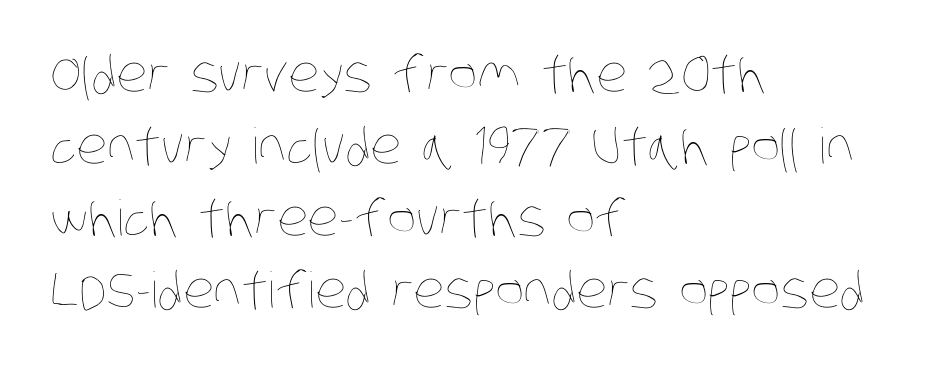
The image shows 49 px thin, condensed type; set left-aligned, normal line spacing (1.47x), normal letter spacing, not underlined; low stroke contrast and a large x-height.
